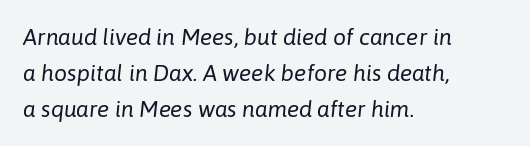
{"italic": "yes", "lean": "right", "slant_degrees": 6, "bold": "no", "underline": "no", "align": "left", "line_spacing": "normal", "line_spacing_ratio": 1.57, "letter_spacing": "normal", "letter_spacing_em": 0.0, "glyph_px": 23}
